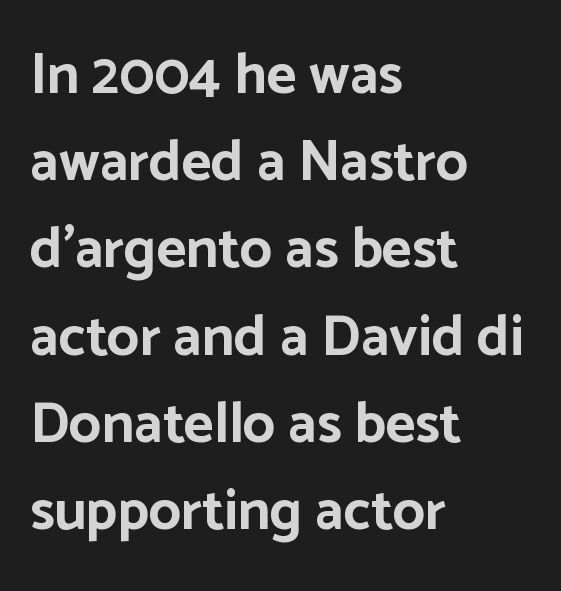
{"serif": "no", "italic": "no", "bold": "yes", "weight": "bold", "width": "normal", "stroke_contrast": "low", "x_height": "medium", "monospaced": "no", "underline": "no", "align": "left", "line_spacing": "normal", "line_spacing_ratio": 1.53, "letter_spacing": "normal", "letter_spacing_em": 0.0, "glyph_px": 57}
